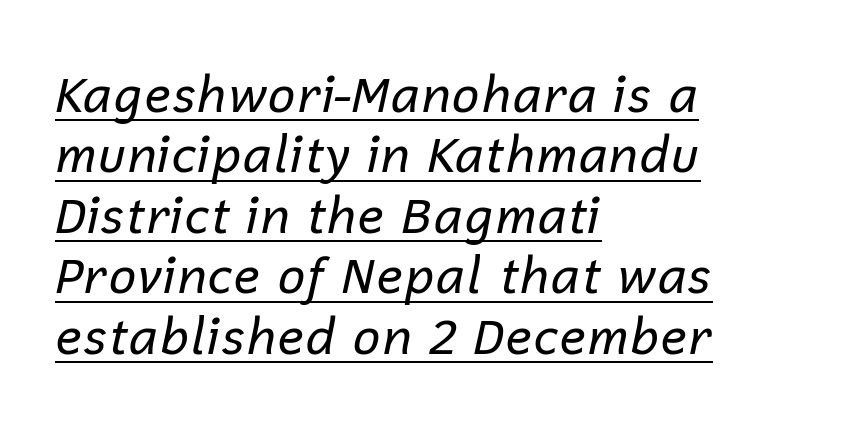
Q: Is the text bold? A: No.
Q: Is the text italic (slanted)? A: Yes, it leans right by about 12 degrees.
Q: Is the text underlined? A: Yes.
Q: How is the paragraph aligned? A: Left-aligned.
Q: Is the spacing between letters normal or unusually wide? A: Normal.
Q: Width (condensed, normal, or wide)? A: Normal.
Q: Stroke contrast? A: Low.
Q: x-height? A: Medium.
Q: Monospaced? A: No.
